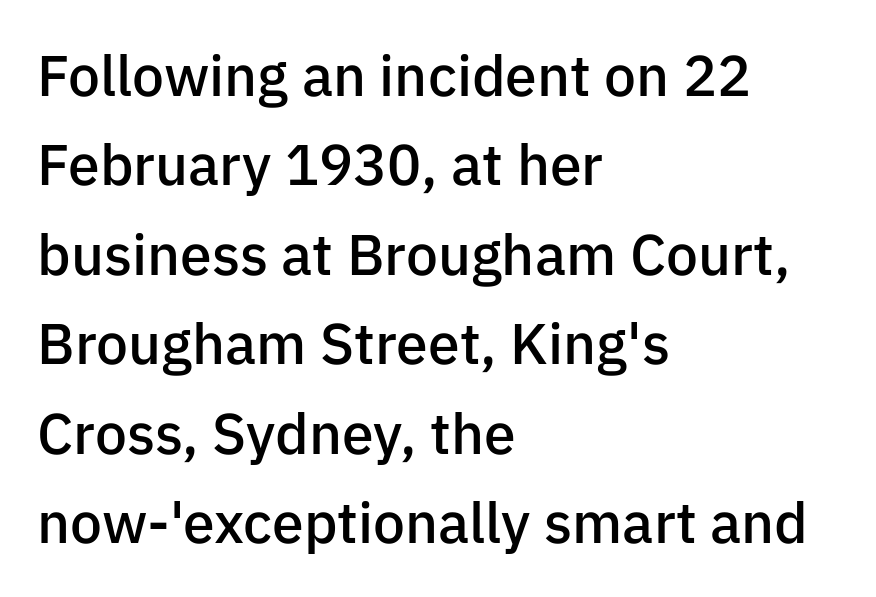
You could not count columns in this text — the font is proportionally spaced. A somewhat darkened texture: the type is semibold rather than bold. Notice how descenders clear the ascenders below comfortably — that's standard leading. A sans-serif font was chosen for this passage. Posture: upright roman. Is the block centered? No — it sits flush against the left margin.
